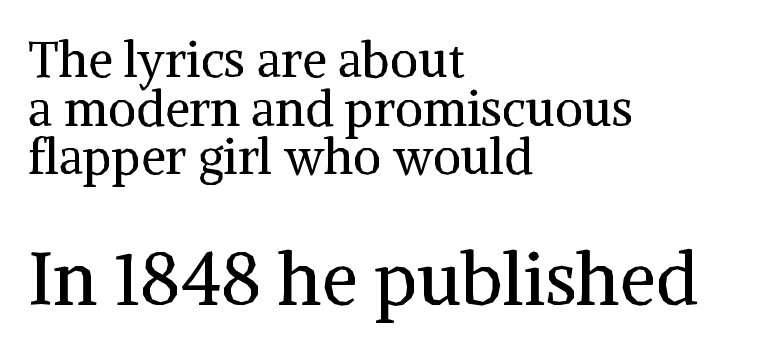
The axis of the letterforms is exactly vertical. Look at the tracking — it's just the regular setting, nothing added. The letters carry serifs — small finishing strokes at the ends of their stems. This block would grow much taller if given ordinary leading; it's compressed now. The rendering anchors every line to the left-hand side.
